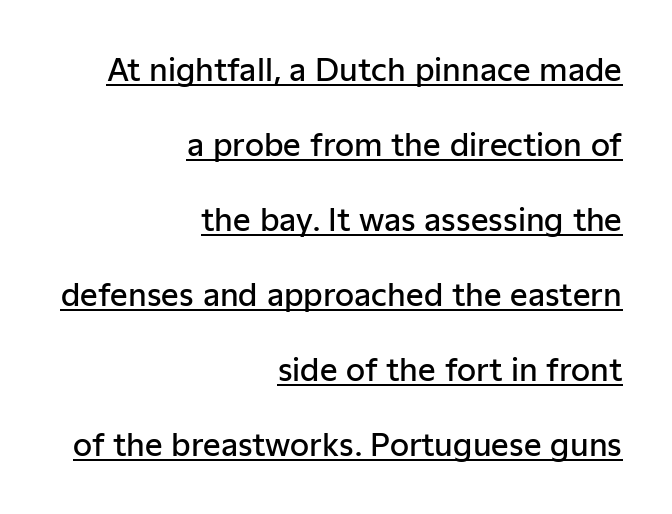
{"serif": "no", "italic": "no", "bold": "semi", "weight": "semibold", "width": "normal", "stroke_contrast": "low", "x_height": "medium", "monospaced": "no", "underline": "yes", "align": "right", "line_spacing": "loose", "line_spacing_ratio": 2.42, "letter_spacing": "normal", "letter_spacing_em": 0.0, "glyph_px": 31}
